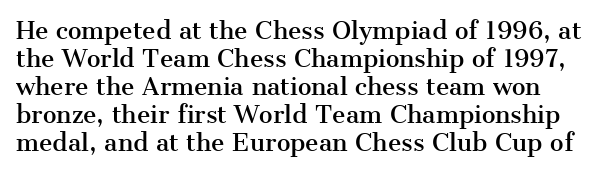
Q: Is the text italic (slanted)? A: No, it is upright.
Q: Is the text underlined? A: No.
Q: Is the spacing between letters normal or unusually wide? A: Normal.
